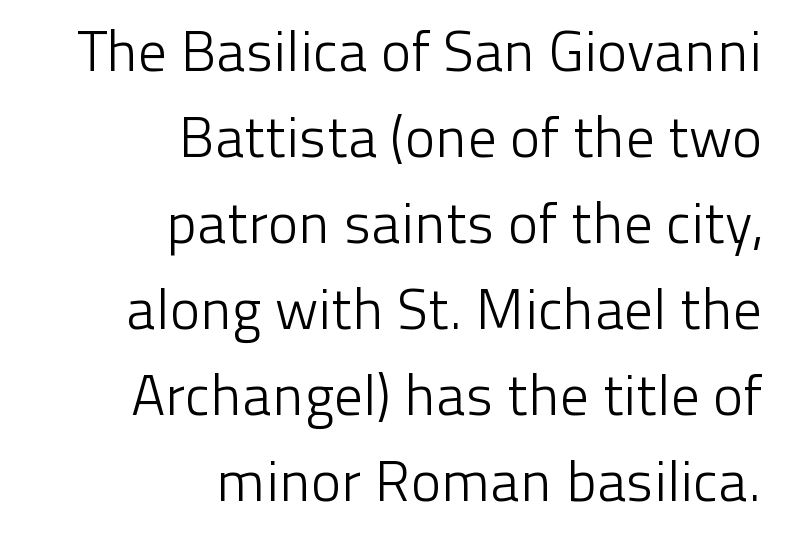
The image shows 57 px light sans-serif type, upright; set right-aligned, normal line spacing (1.51x), normal letter spacing, not underlined; low stroke contrast and a medium x-height.
